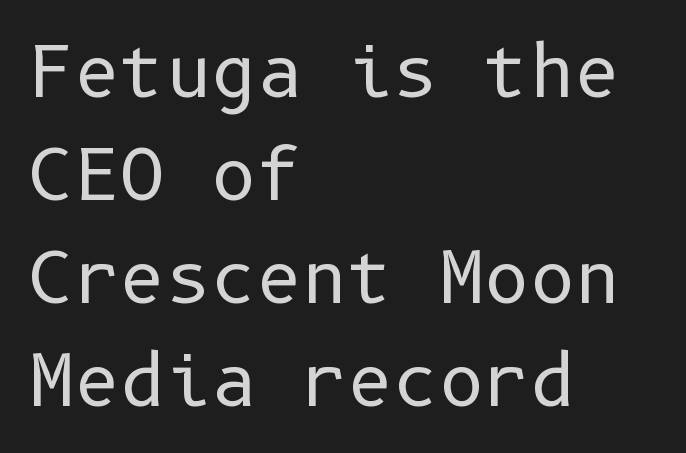
Q: Is the text bold? A: No.
Q: Is the text italic (slanted)? A: No, it is upright.
Q: Is the typeface a serif or a sans-serif typeface? A: Sans-serif.
Q: Is the text underlined? A: No.
Q: How is the paragraph aligned? A: Left-aligned.
Q: Is the spacing between letters normal or unusually wide? A: Normal.
Q: Is the spacing between lines tight, normal or loose? A: Normal.
Q: Width (condensed, normal, or wide)? A: Normal.
Q: Stroke contrast? A: Low.
Q: x-height? A: Medium.
